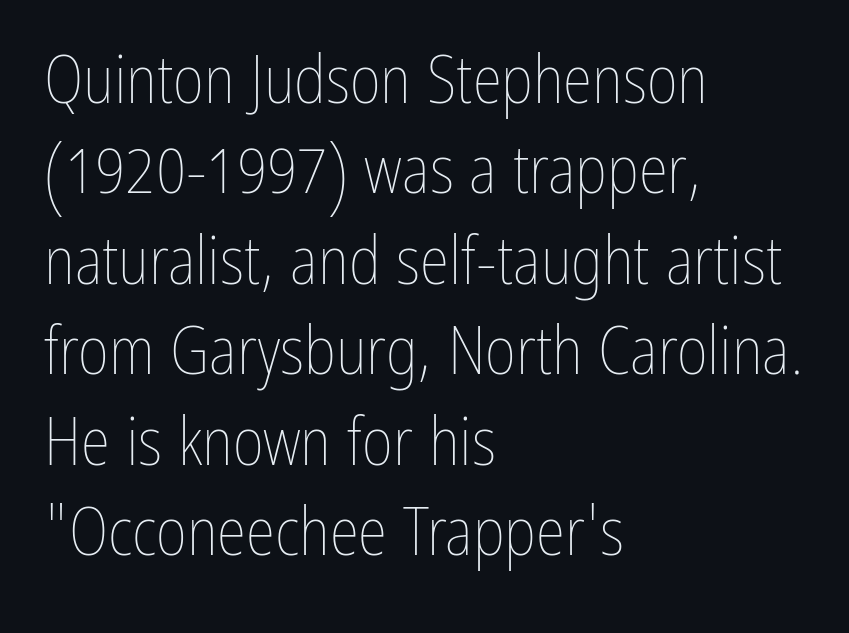
Horizontal bands of white between lines are of average thickness. The lines are quadded left. You could call the tracking neutral — neither tight nor loose. This sample has the flowing, uneven cadence of proportional lettering. Each row of text sits above clean, open space.
